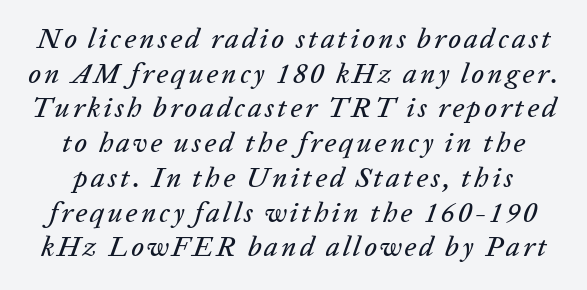
{"italic": "yes", "lean": "right", "slant_degrees": 20, "width": "normal", "stroke_contrast": "low", "x_height": "medium", "monospaced": "no", "underline": "no", "line_spacing_ratio": 1.24, "glyph_px": 28}
